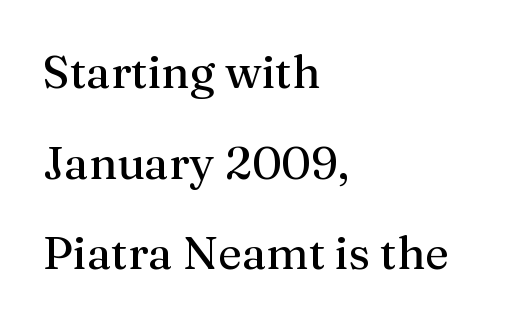
Looks like regular typesetting: each glyph gets only the width it needs. Weight class: somewhere from thin through regular. The foot of each line stays bare and open. Typeset ragged right — the left edge is the straight one. In terms of letterspacing, this is plain default setting. Regarding leading, the lines here are spaced well apart.
